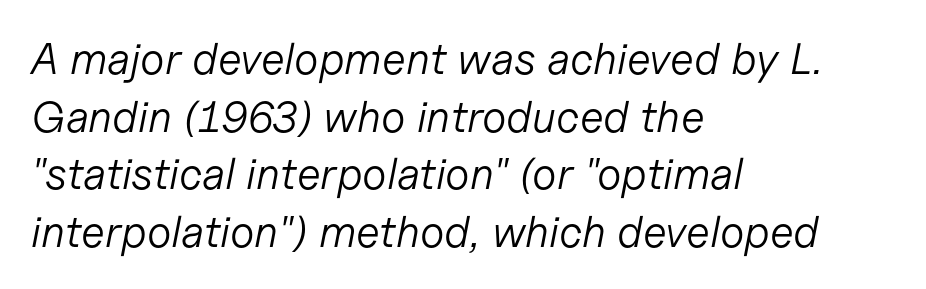
The glyphs are unaccompanied by any horizontal stroke below them. Style check: oblique. Each line starts at the same left margin while the right side varies. A typesetter would call this proportional, since set widths differ per character. Does extra space separate the letters? No, they use regular spacing.
